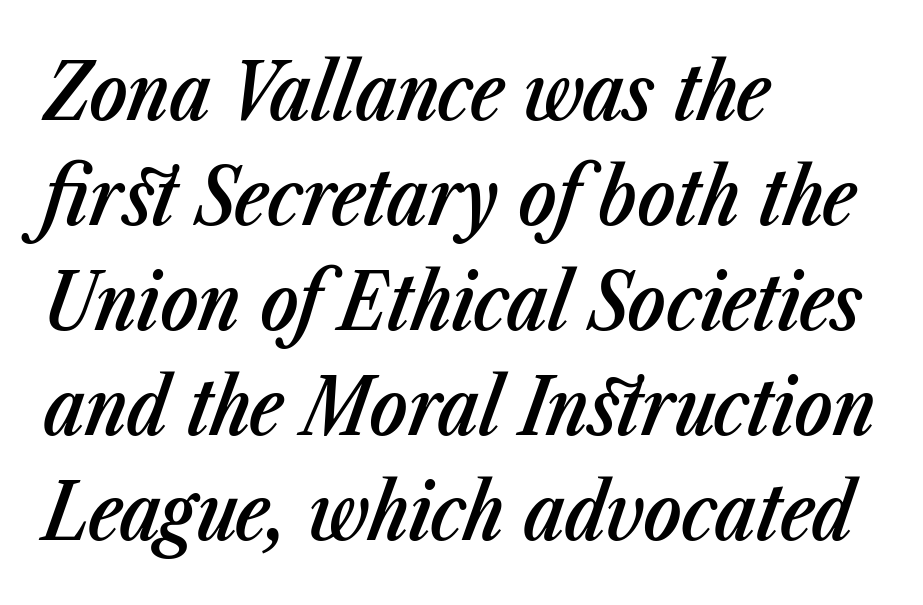
{"italic": "yes", "lean": "right", "slant_degrees": 23, "bold": "semi", "weight": "semibold", "width": "condensed", "stroke_contrast": "low", "x_height": "medium", "monospaced": "no", "underline": "no", "align": "left", "line_spacing": "normal", "line_spacing_ratio": 1.33, "letter_spacing": "normal", "letter_spacing_em": 0.0, "glyph_px": 79}
